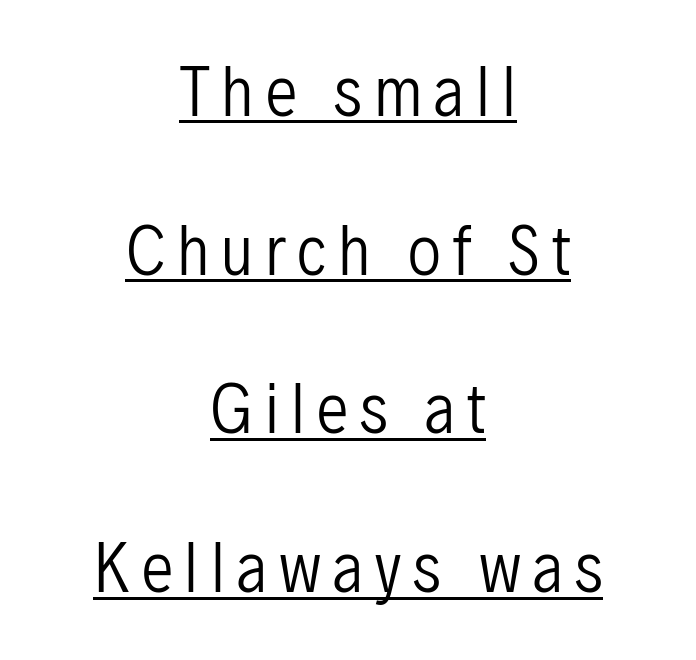
The image shows 64 px regular-weight, condensed sans-serif type, upright; set centered, loose line spacing (2.48x), underlined; low stroke contrast and a medium x-height.
